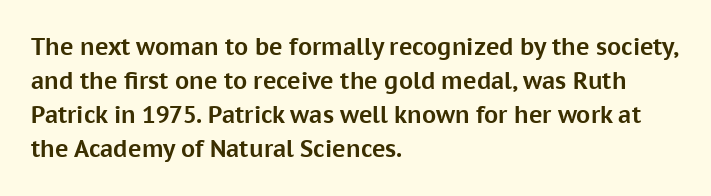
The strip under each line holds only bare page. How are the letters spaced? Ordinarily, with no added tracking. Line spacing here is normal. This rendering uses left alignment, leaving the right contour irregular. When letters stand straight like this, we call the style roman or upright. The rendering uses a bold face; every stroke is thick and dark.
